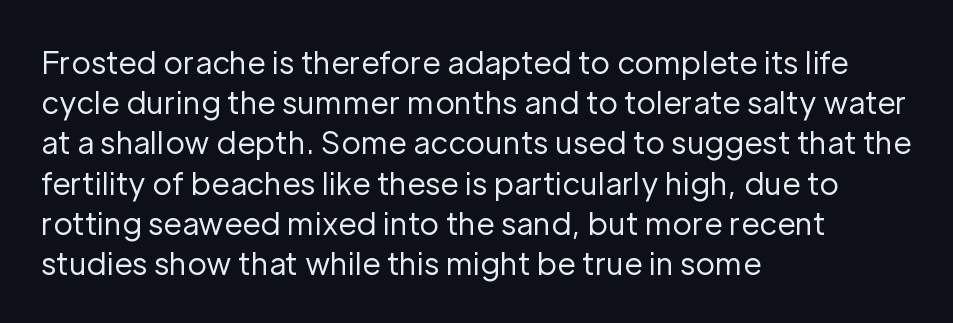
Is the block centered? No — it sits flush against the left margin. Beneath every word, the page is bare. Grotesque or geometric, the face here clearly has no serifs. Look at the tracking — it's just the regular setting, nothing added. Line spacing here is normal. Here the designer chose a conventional face with non-uniform glyph widths.
